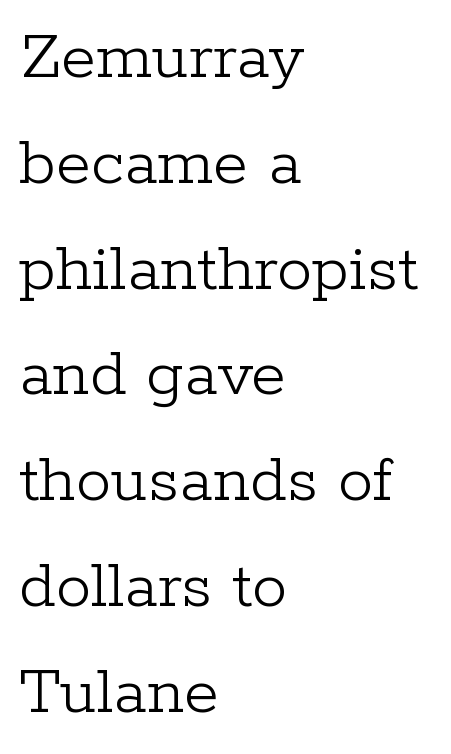
The image shows 71 px light serif type, upright; set left-aligned, normal line spacing (1.49x), normal letter spacing, not underlined; low stroke contrast and a medium x-height.
